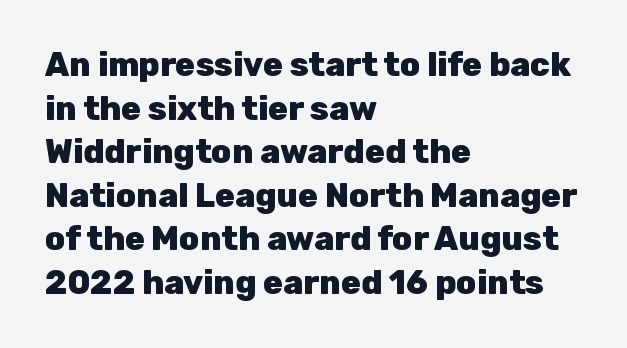
Italic: no, the glyphs are upright roman. Lines of text with bare space underneath. Quick note: interline space is typical. Stroke terminals: plain, sans-serif.
